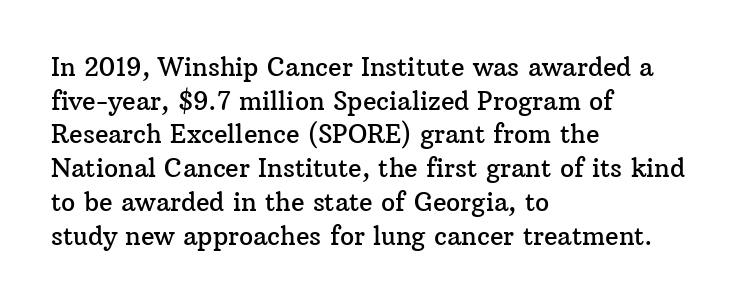
The image shows 25 px text type, upright; set left-aligned, normal line spacing (1.35x), normal letter spacing, not underlined.
